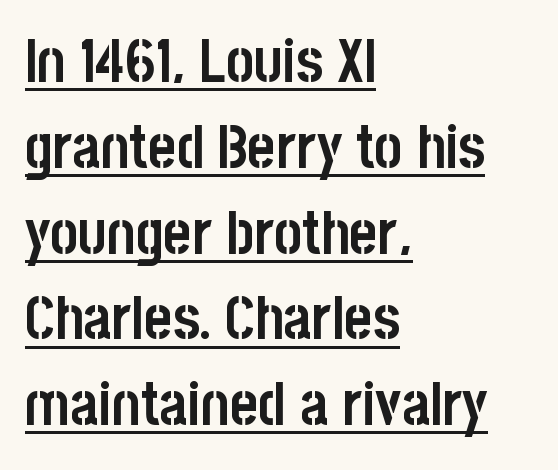
Q: Is the text bold? A: Yes.
Q: Is the text italic (slanted)? A: No, it is upright.
Q: Is the typeface a serif or a sans-serif typeface? A: Sans-serif.
Q: Is the text underlined? A: Yes.
Q: How is the paragraph aligned? A: Left-aligned.
Q: Is the spacing between letters normal or unusually wide? A: Normal.
Q: Is the spacing between lines tight, normal or loose? A: Normal.
Q: Width (condensed, normal, or wide)? A: Condensed.
Q: Stroke contrast? A: Low.
Q: x-height? A: Large.
Q: Monospaced? A: No.
